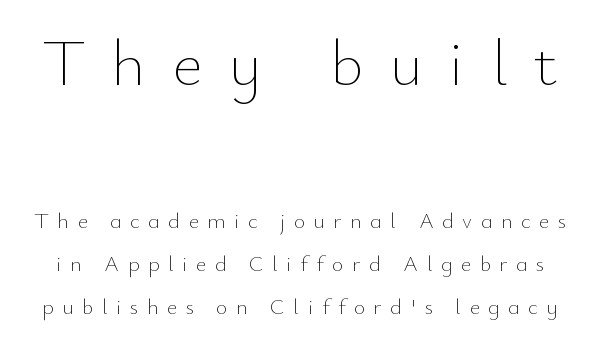
Q: Is the text bold? A: No.
Q: Is the text italic (slanted)? A: No, it is upright.
Q: Is the text underlined? A: No.
Q: Is the spacing between letters normal or unusually wide? A: Unusually wide.
Q: Is the spacing between lines tight, normal or loose? A: Loose.
Q: Which block of text is set in a larger size, the first (top) or the second (bottom)? A: The first (top) one.
Q: Width (condensed, normal, or wide)? A: Normal.
Q: Stroke contrast? A: Low.
Q: x-height? A: Small.
Q: Monospaced? A: No.
